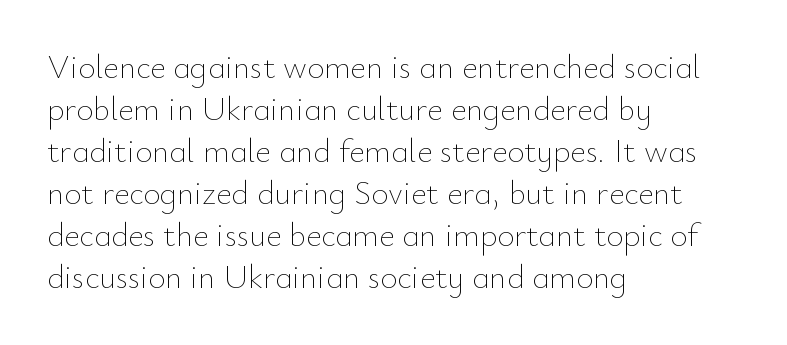
The image shows 33 px thin type, upright; set left-aligned, normal line spacing (1.27x), normal letter spacing, not underlined; low stroke contrast and a small x-height.
